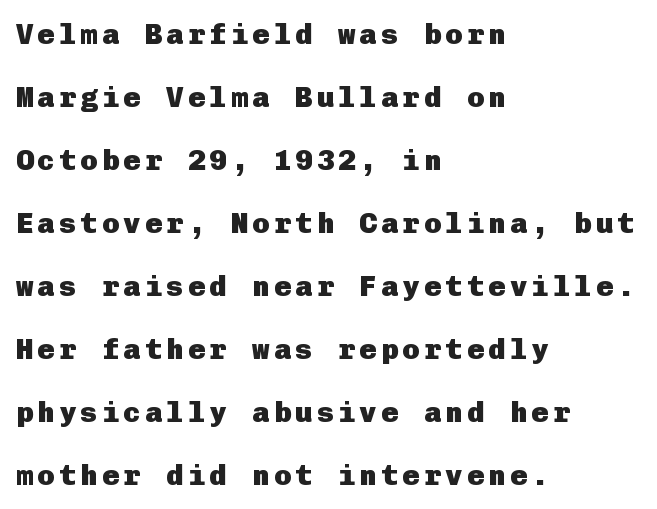
The image shows 29 px heavy sans-serif type, upright; set left-aligned, loose line spacing (2.17x), not underlined; low stroke contrast and a medium x-height.
